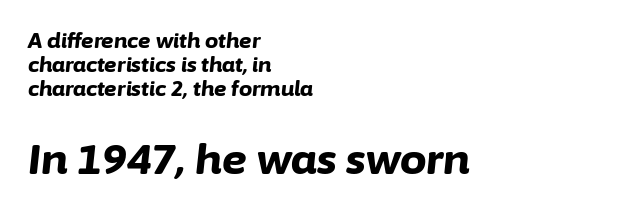
{"italic": "yes", "lean": "right", "slant_degrees": 6, "bold": "yes", "weight": "bold", "width": "normal", "stroke_contrast": "low", "x_height": "medium", "monospaced": "no", "underline": "no", "align": "left", "line_spacing": "tight", "line_spacing_ratio": 1.15, "letter_spacing": "normal", "letter_spacing_em": 0.0, "larger_block": "second", "size_ratio": 2.0, "glyph_px": 42}
